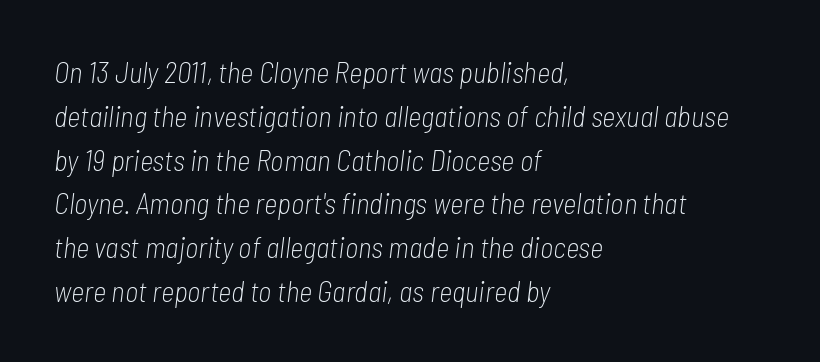
Note the varied advance widths — an 'i' is clearly narrower than an 'm'. Observe the lean: these are italic letterforms. The lines are quadded left. A light-to-regular cut is what we see here. Baseline-to-baseline distance is the conventional proportion of letter height.
